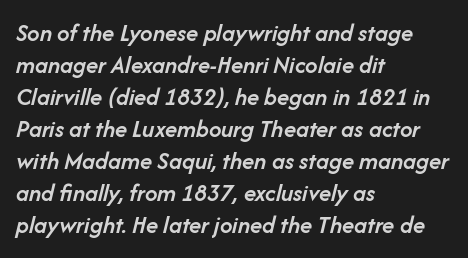
The image shows 25 px text type, italic (leaning right); set left-aligned, normal line spacing (1.28x), normal letter spacing, not underlined.
